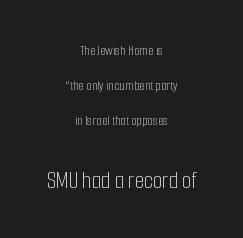
{"italic": "no", "bold": "no", "underline": "no", "align": "center", "line_spacing": "loose", "line_spacing_ratio": 2.49, "letter_spacing": "normal", "letter_spacing_em": 0.0, "larger_block": "second", "size_ratio": 1.71, "glyph_px": 24}
